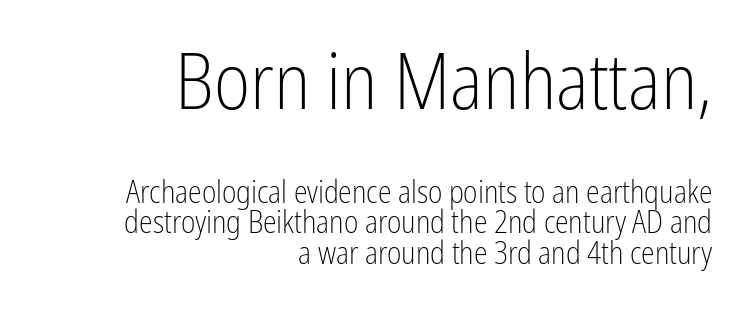
Is this a heavy cut? Hardly; it is regular or lighter. Bare-footed words on every line. Varying glyph widths throughout — classic text-font behaviour. A student would notice the top passage is typeset larger than what follows. Compared with typical body copy, the letter spacing here is the same.
